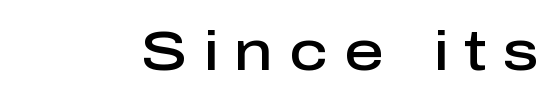
Q: Is the text bold? A: Semi-bold.
Q: Is the text italic (slanted)? A: No, it is upright.
Q: Is the typeface a serif or a sans-serif typeface? A: Sans-serif.
Q: Is the text underlined? A: No.
Q: Is the spacing between letters normal or unusually wide? A: Unusually wide.
Q: Width (condensed, normal, or wide)? A: Normal.
Q: Stroke contrast? A: Low.
Q: x-height? A: Medium.
Q: Monospaced? A: No.
